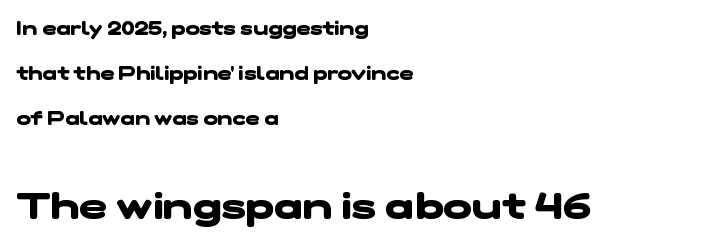
{"serif": "no", "bold": "yes", "weight": "heavy", "width": "wide", "stroke_contrast": "low", "x_height": "medium", "monospaced": "no", "underline": "no", "align": "left", "line_spacing": "loose", "line_spacing_ratio": 2.37, "letter_spacing": "normal", "letter_spacing_em": 0.0, "larger_block": "second", "size_ratio": 2.0, "glyph_px": 38}
